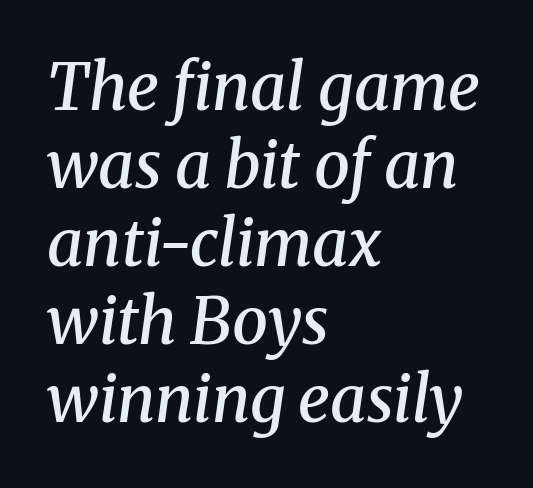
The rendering uses a semibold face; strokes are thickened but not to full bold. What kind of face is this? One with serifs. Each line starts at the same left margin while the right side varies. Note the varied advance widths — an 'i' is clearly narrower than an 'm'. Nothing unusual about the tracking: characters are spaced as the font intends. The gap between lines stays unmarked.
